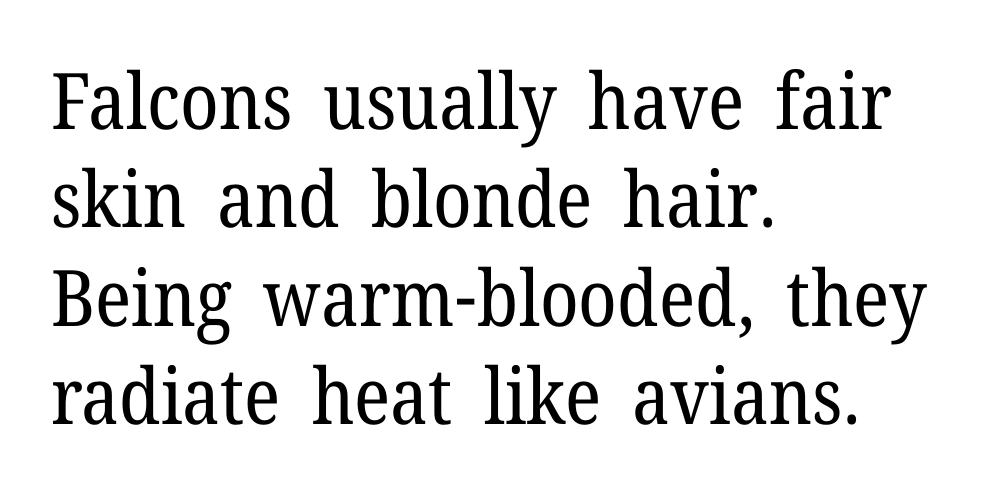
These lines stack with their left ends in a neat column. These lines are rendered in a variable-pitch font. The horizontal fit of the characters is conventional and even. Whoever set this chose a conventional vertical rhythm.
